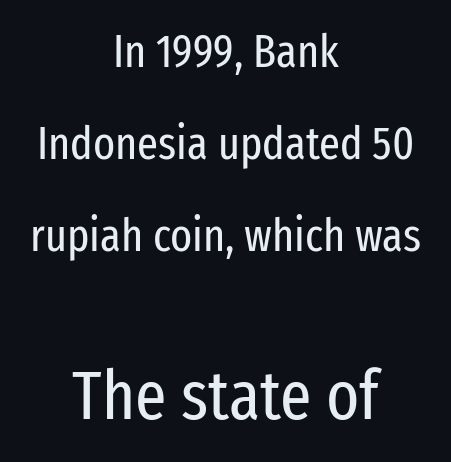
Q: Is the text bold? A: No.
Q: Is the text italic (slanted)? A: No, it is upright.
Q: Is the typeface a serif or a sans-serif typeface? A: Sans-serif.
Q: Is the text underlined? A: No.
Q: How is the paragraph aligned? A: Centered.
Q: Is the spacing between letters normal or unusually wide? A: Normal.
Q: Is the spacing between lines tight, normal or loose? A: Loose.
Q: Which block of text is set in a larger size, the first (top) or the second (bottom)? A: The second (bottom) one.
Q: Width (condensed, normal, or wide)? A: Condensed.
Q: Stroke contrast? A: Low.
Q: x-height? A: Medium.
Q: Monospaced? A: No.
